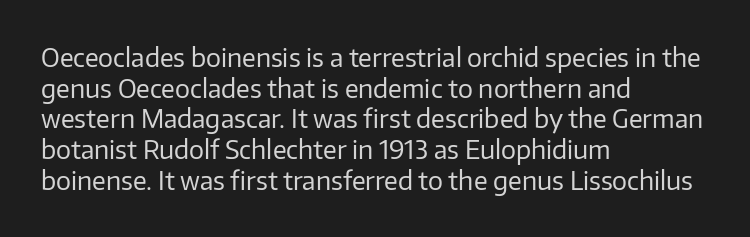
The image shows 25 px text type, upright; set left-aligned, line spacing 1.23x, normal letter spacing, not underlined.
